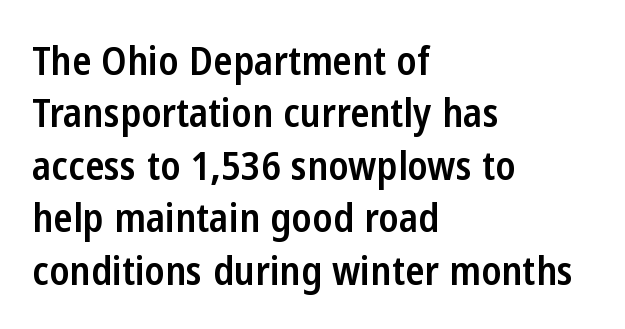
Q: Is the text bold? A: Semi-bold.
Q: Is the text italic (slanted)? A: No, it is upright.
Q: Is the typeface a serif or a sans-serif typeface? A: Sans-serif.
Q: Is the text underlined? A: No.
Q: How is the paragraph aligned? A: Left-aligned.
Q: Is the spacing between letters normal or unusually wide? A: Normal.
Q: Is the spacing between lines tight, normal or loose? A: Normal.
Q: Width (condensed, normal, or wide)? A: Condensed.
Q: Stroke contrast? A: Low.
Q: x-height? A: Medium.
Q: Monospaced? A: No.
